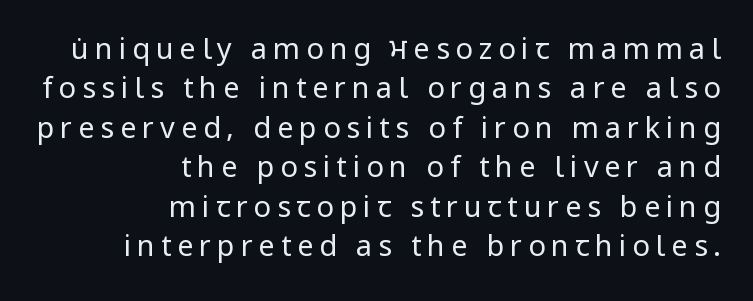
The image shows 29 px regular-weight sans-serif type, upright; set right-aligned, normal line spacing (1.36x), unusually wide letter spacing (+0.2 em), not underlined; low stroke contrast and a medium x-height.
